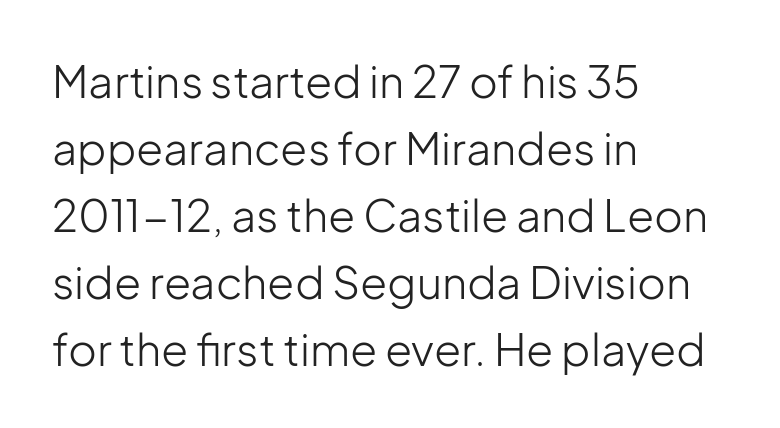
{"serif": "no", "italic": "no", "bold": "no", "weight": "light", "width": "normal", "stroke_contrast": "low", "x_height": "medium", "monospaced": "no", "underline": "no", "align": "left", "line_spacing": "normal", "line_spacing_ratio": 1.52, "letter_spacing": "normal", "letter_spacing_em": 0.0, "glyph_px": 44}
